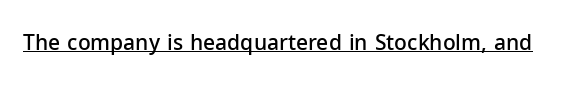
{"italic": "no", "bold": "semi", "underline": "yes", "letter_spacing": "normal", "letter_spacing_em": 0.0, "glyph_px": 21}
